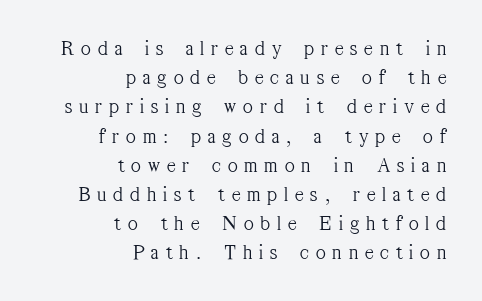
The image shows 21 px text type, upright; set right-aligned, normal line spacing (1.39x), unusually wide letter spacing (+0.33 em), not underlined.
